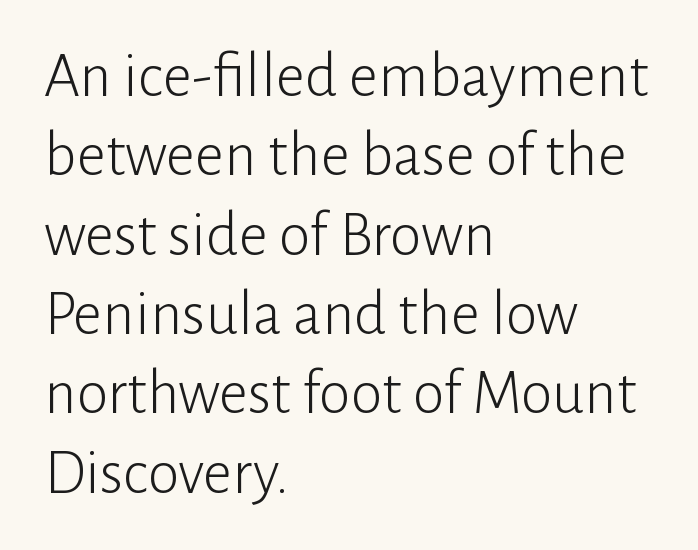
The image shows 64 px light sans-serif type, upright; set left-aligned, line spacing 1.24x, normal letter spacing, not underlined; low stroke contrast and a medium x-height.
